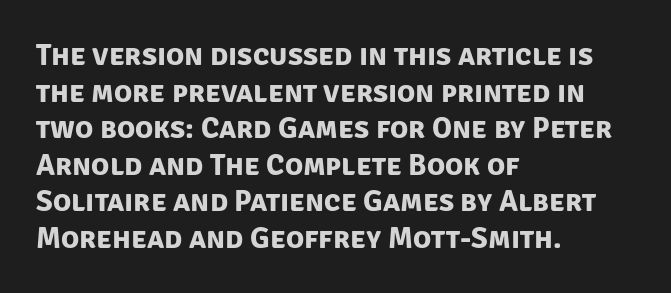
A student would call this left alignment; a typographer would say flush left, rag right. The face used here is proportionally spaced, like ordinary book or web type. Serifs: no, the terminals of the letterforms are clean. What stands out about the letter spacing? Nothing — it is the standard amount. The zone under the glyphs is completely vacant.
